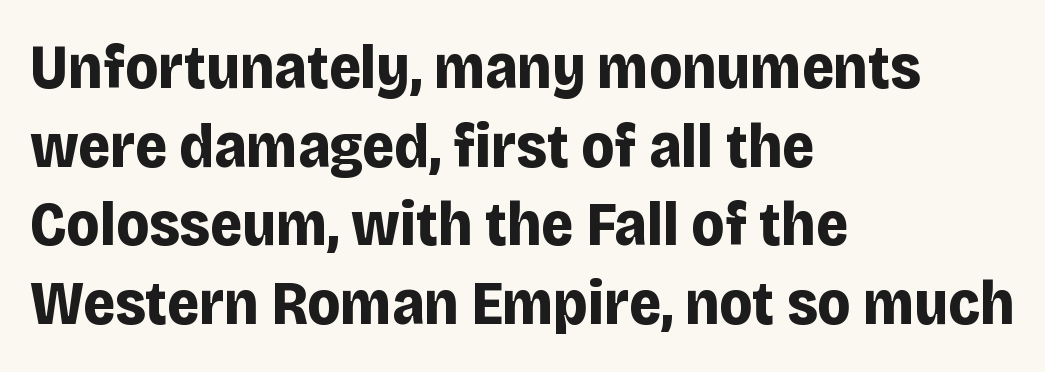
The image shows 62 px bold sans-serif type, upright; set left-aligned, normal line spacing (1.27x), normal letter spacing, not underlined; low stroke contrast and a large x-height.
